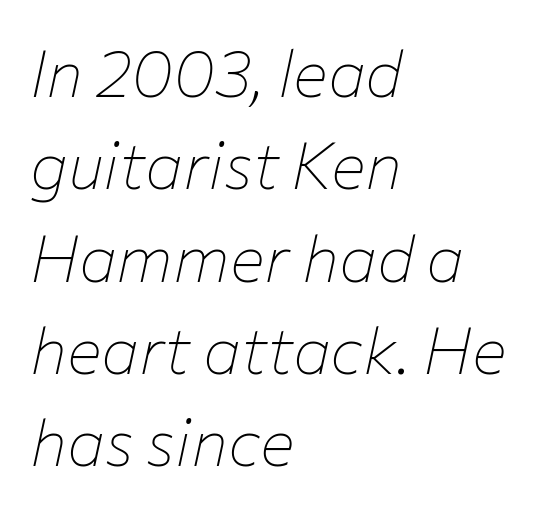
The lines in this sample share a left origin and differ only in where they stop. Italic: yes, the glyphs are oblique. No heavy texture on the line: the type isn't bold. Is there much room between lines? A standard amount, neither cramped nor airy.
